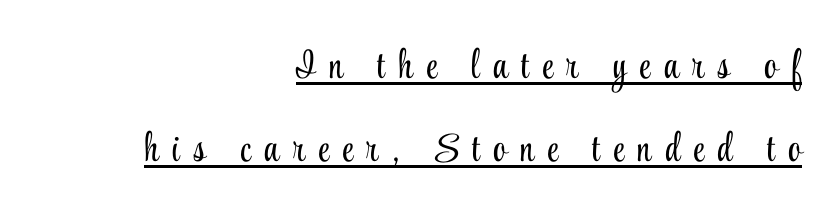
Is this a sans? No — the strokes have serifs. One-word summary of the alignment: right. This sample has the flowing, uneven cadence of proportional lettering. Is the type heavy? It reads as light-to-regular instead.
